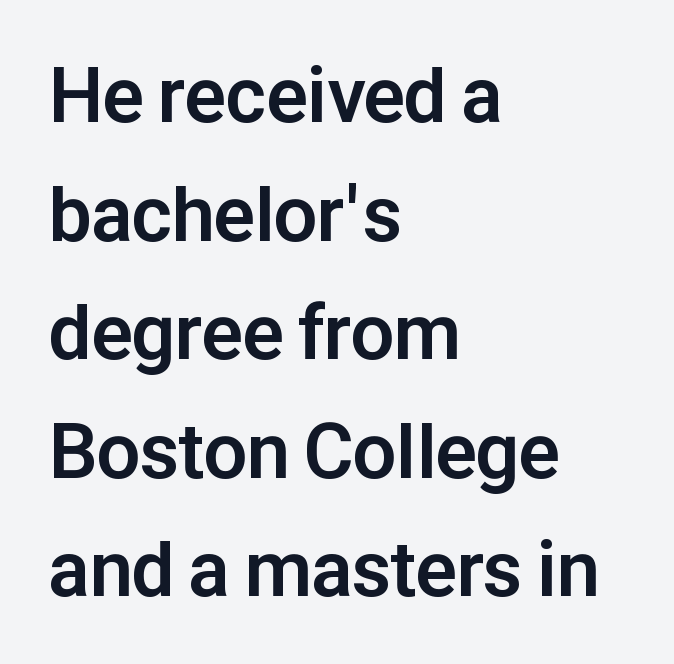
Q: Is the text bold? A: Yes.
Q: Is the text italic (slanted)? A: No, it is upright.
Q: Is the typeface a serif or a sans-serif typeface? A: Sans-serif.
Q: Is the text underlined? A: No.
Q: How is the paragraph aligned? A: Left-aligned.
Q: Is the spacing between letters normal or unusually wide? A: Normal.
Q: Is the spacing between lines tight, normal or loose? A: Normal.
Q: Width (condensed, normal, or wide)? A: Normal.
Q: Stroke contrast? A: Low.
Q: x-height? A: Medium.
Q: Monospaced? A: No.
